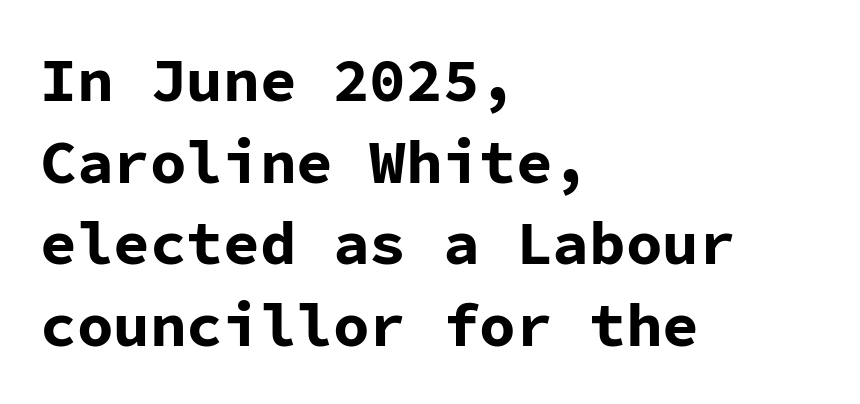
Q: Is the text bold? A: Yes.
Q: Is the text italic (slanted)? A: No, it is upright.
Q: Is the typeface a serif or a sans-serif typeface? A: Sans-serif.
Q: Is the text underlined? A: No.
Q: How is the paragraph aligned? A: Left-aligned.
Q: Is the spacing between letters normal or unusually wide? A: Normal.
Q: Is the spacing between lines tight, normal or loose? A: Normal.
Q: Width (condensed, normal, or wide)? A: Normal.
Q: Stroke contrast? A: Low.
Q: x-height? A: Medium.
Q: Monospaced? A: Yes.
